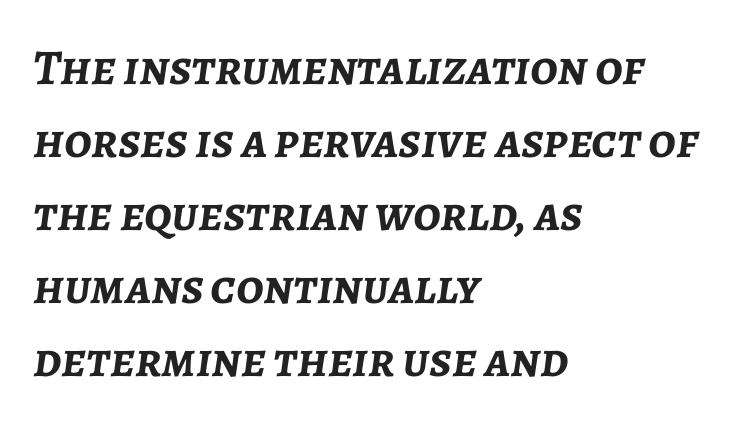
The ragged edge is on the right, which tells us the setting is flush left. You could not count columns in this text — the font is proportionally spaced. A typesetter would call this leading conventional body-copy spacing. This is oblique type, the kind used for emphasis or titles.
